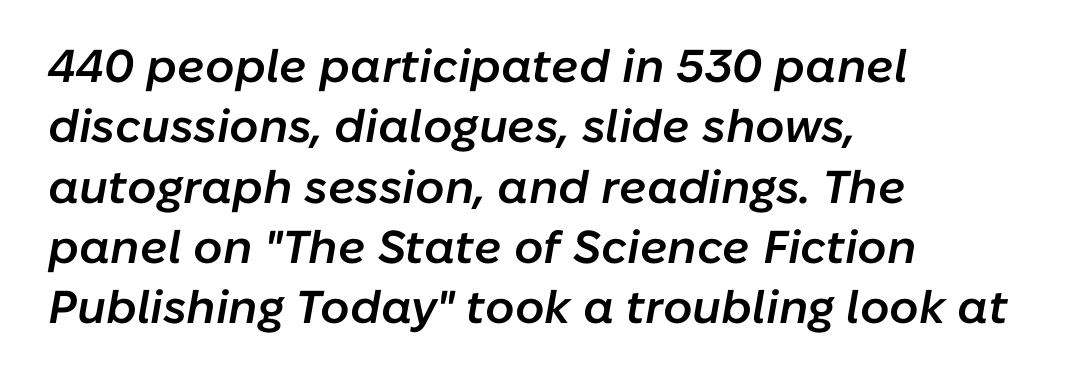
Q: Is the text bold? A: Semi-bold.
Q: Is the text italic (slanted)? A: Yes, it leans right by about 10 degrees.
Q: Is the text underlined? A: No.
Q: How is the paragraph aligned? A: Left-aligned.
Q: Is the spacing between letters normal or unusually wide? A: Normal.
Q: Is the spacing between lines tight, normal or loose? A: Normal.
Q: Width (condensed, normal, or wide)? A: Normal.
Q: Stroke contrast? A: Low.
Q: x-height? A: Medium.
Q: Monospaced? A: No.
